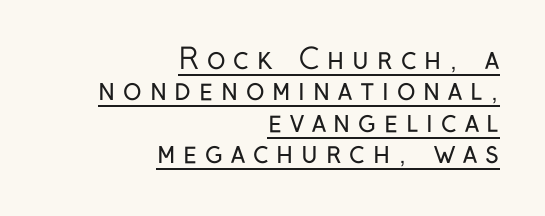
This is underlined copy, the kind a proofreader might mark for attention. Ordinary non-slanted type is in use. Proportional: the letters do not fall into vertical columns. There is plenty of visible air inserted between adjacent glyphs.
